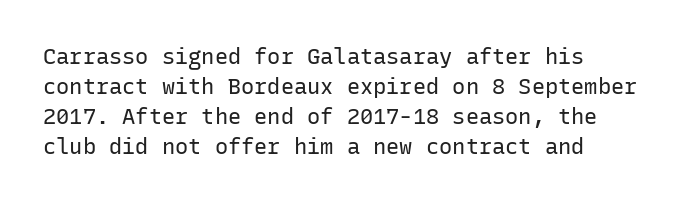
Reading down the column, the eye jumps a familiar distance to each next line. Left-aligned paragraph, ragged on the right. Check under the words: just untouched page. Nope, not italic — everything's standing straight.
